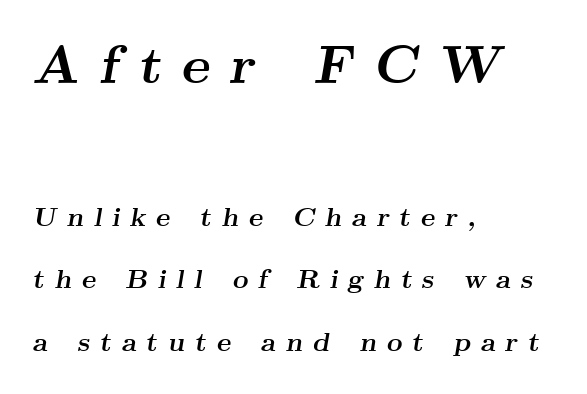
The image shows 54 px semibold, wide serif type, italic (leaning right); set left-aligned, loose line spacing (2.31x), unusually wide letter spacing (+0.36 em), not underlined; the first (top) block is 2.0x larger; medium stroke contrast and a small x-height.
